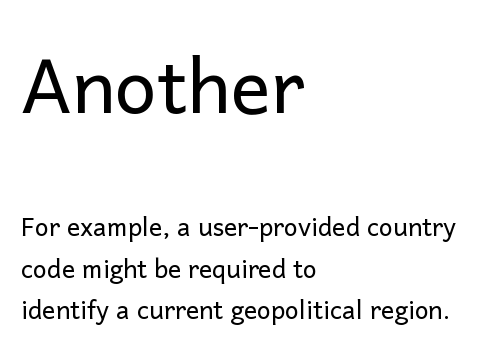
Q: Is the text bold? A: No.
Q: Is the text italic (slanted)? A: No, it is upright.
Q: Is the typeface a serif or a sans-serif typeface? A: Sans-serif.
Q: Is the text underlined? A: No.
Q: How is the paragraph aligned? A: Left-aligned.
Q: Is the spacing between letters normal or unusually wide? A: Normal.
Q: Is the spacing between lines tight, normal or loose? A: Normal.
Q: Which block of text is set in a larger size, the first (top) or the second (bottom)? A: The first (top) one.
Q: Width (condensed, normal, or wide)? A: Normal.
Q: Stroke contrast? A: Low.
Q: x-height? A: Medium.
Q: Monospaced? A: No.
